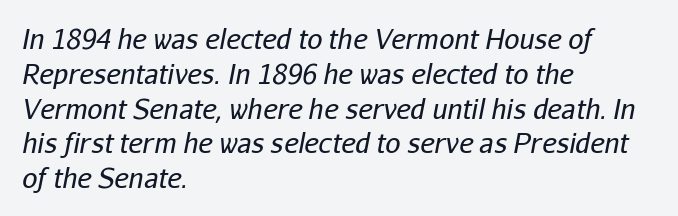
Q: Is the text bold? A: No.
Q: Is the text italic (slanted)? A: Yes, it leans right by about 11 degrees.
Q: Is the text underlined? A: No.
Q: How is the paragraph aligned? A: Left-aligned.
Q: Is the spacing between letters normal or unusually wide? A: Normal.
Q: Is the spacing between lines tight, normal or loose? A: Normal.
